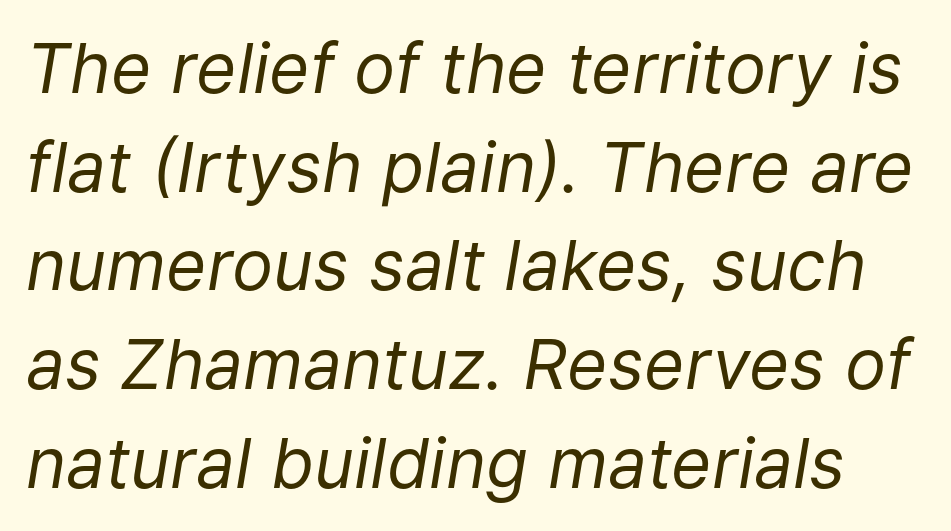
Q: Is the text bold? A: No.
Q: Is the text italic (slanted)? A: Yes, it leans right by about 9 degrees.
Q: Is the text underlined? A: No.
Q: Is the spacing between letters normal or unusually wide? A: Normal.
Q: Is the spacing between lines tight, normal or loose? A: Normal.
Q: Width (condensed, normal, or wide)? A: Normal.
Q: Stroke contrast? A: Low.
Q: x-height? A: Medium.
Q: Monospaced? A: No.
